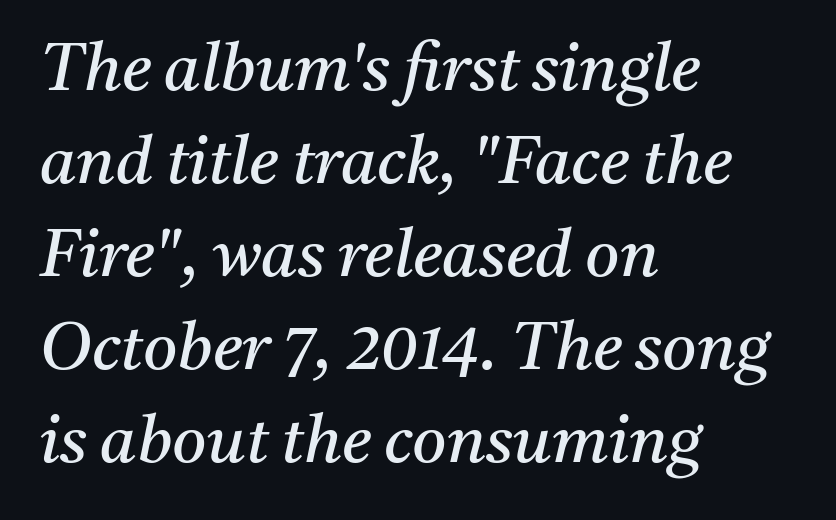
The image shows 66 px regular-weight serif type, italic (leaning right); set left-aligned, normal line spacing (1.41x), normal letter spacing, not underlined; medium stroke contrast and a medium x-height.
